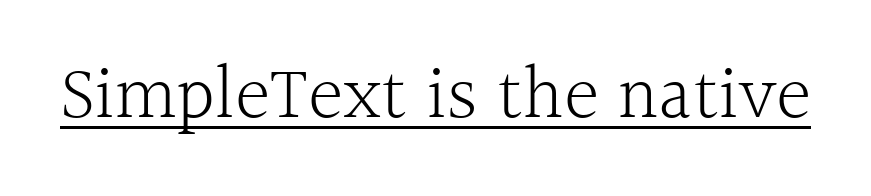
{"serif": "yes", "italic": "no", "bold": "no", "weight": "light", "width": "normal", "x_height": "medium", "monospaced": "no", "underline": "yes", "letter_spacing": "normal", "letter_spacing_em": 0.0, "glyph_px": 76}
